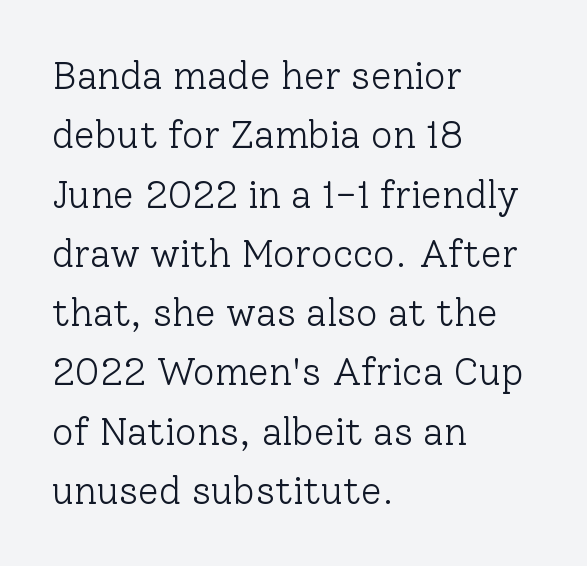
Q: Is the text bold? A: No.
Q: Is the text italic (slanted)? A: No, it is upright.
Q: Is the typeface a serif or a sans-serif typeface? A: Serif.
Q: Is the text underlined? A: No.
Q: How is the paragraph aligned? A: Left-aligned.
Q: Is the spacing between letters normal or unusually wide? A: Normal.
Q: Is the spacing between lines tight, normal or loose? A: Normal.
Q: Width (condensed, normal, or wide)? A: Normal.
Q: Stroke contrast? A: Low.
Q: x-height? A: Medium.
Q: Monospaced? A: No.
